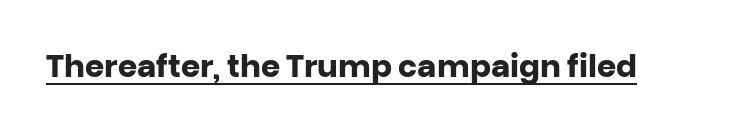
Characters follow at the spacing the type designer built in. The characters display no serif detailing; their extremities are plain. This sample has the flowing, uneven cadence of proportional lettering. Typographic density is high because the face is bold.
